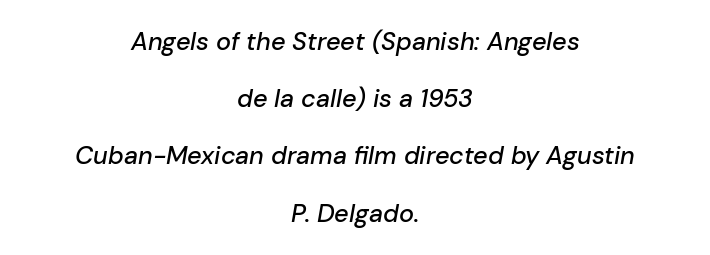
The image shows 25 px text type, italic (leaning right); set centered, loose line spacing (2.29x), normal letter spacing, not underlined.
